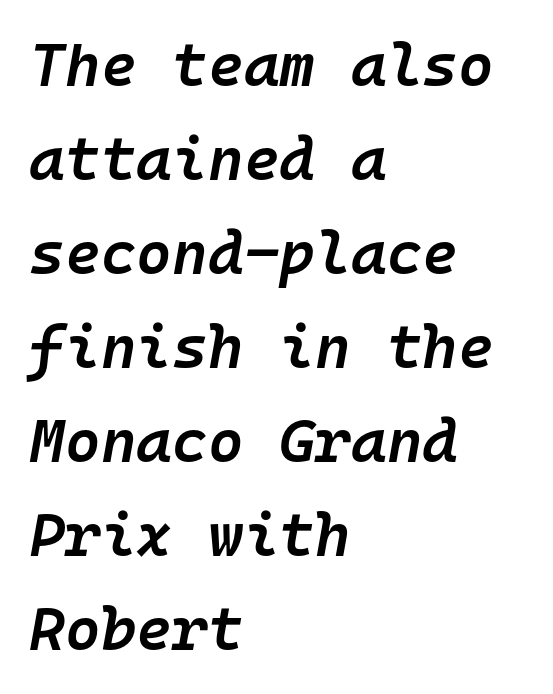
Is the type slanted? Yes — the strokes lean at a clear angle. The rendering uses a semibold face; strokes are thickened but not to full bold. Inter-character spacing is left at the font's built-in metrics. One-word summary of the alignment: left.
